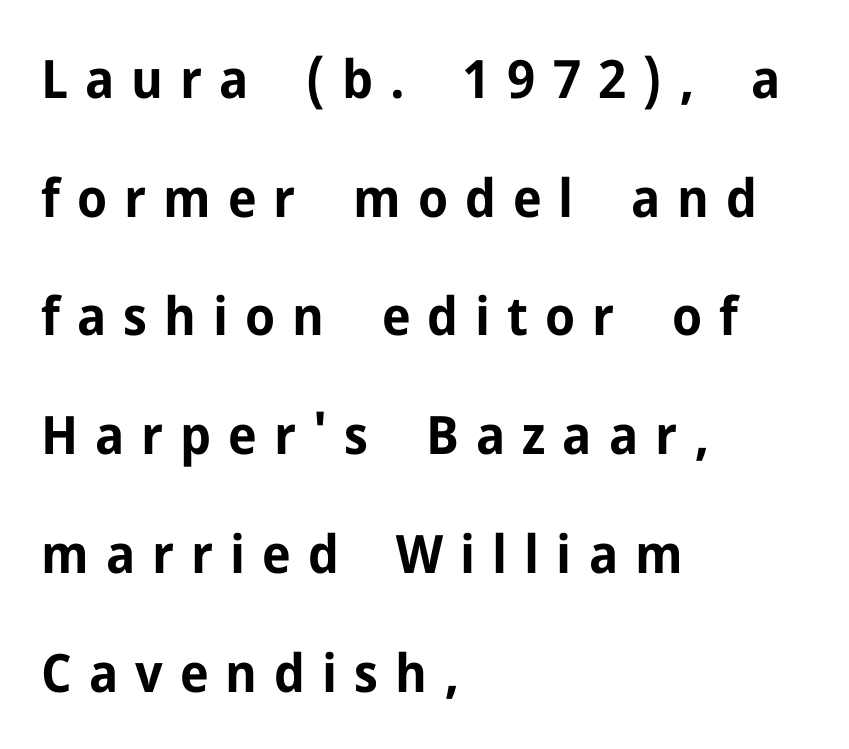
The image shows 53 px bold sans-serif type, upright; set left-aligned, loose line spacing (2.24x), unusually wide letter spacing (+0.32 em), not underlined; low stroke contrast and a medium x-height.
